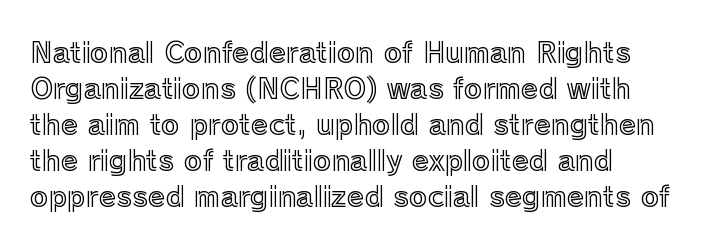
Characters remain perfectly vertical along every line. This rendering features lettering with no underline. The passage shown is typed in a proportional face where columns would drift. Normally led — the rows are evenly, conventionally spaced.
